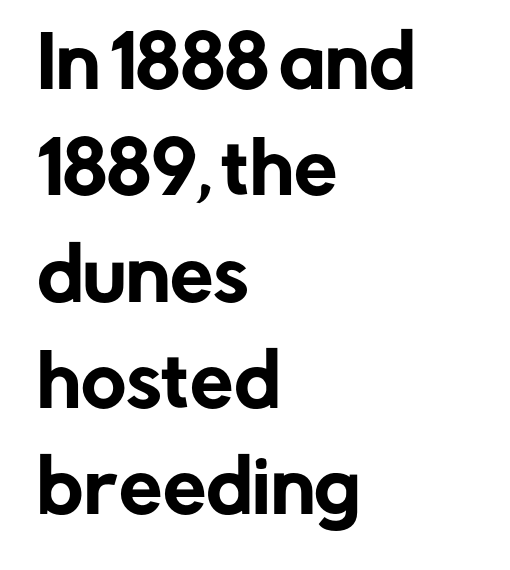
{"serif": "no", "italic": "no", "width": "normal", "stroke_contrast": "low", "x_height": "medium", "monospaced": "no", "underline": "no", "align": "left", "line_spacing": "normal", "line_spacing_ratio": 1.54, "letter_spacing": "normal", "letter_spacing_em": 0.0, "glyph_px": 69}
